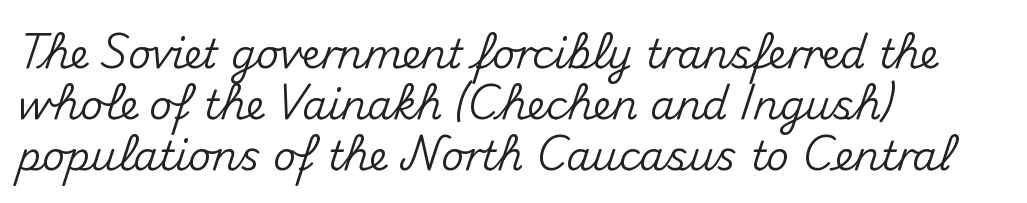
The face used here is proportionally spaced, like ordinary book or web type. A classic flush-left, rag-right setting is used for this passage. Horizontal bands of white between lines are of average thickness. Type without underlining. The type is set solid horizontally, with unmodified tracking.
